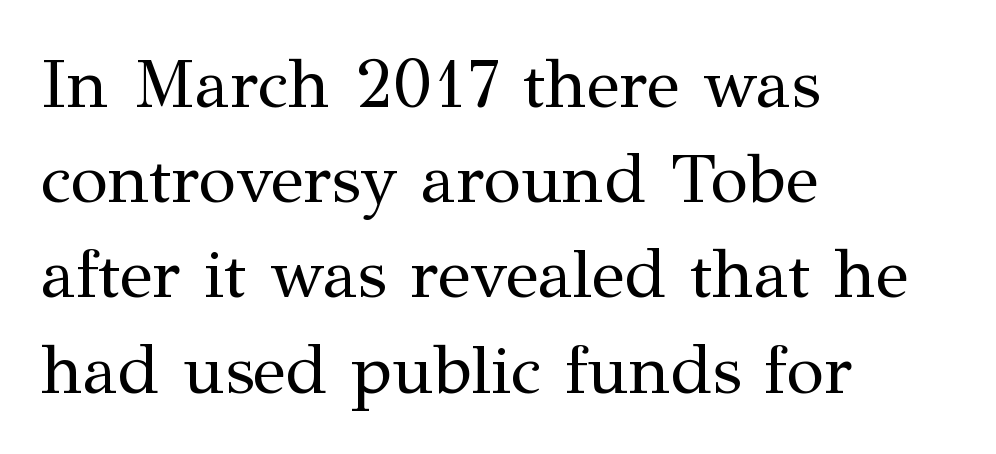
The image shows 69 px regular-weight serif type, upright; set left-aligned, normal line spacing (1.38x), normal letter spacing, not underlined; medium stroke contrast and a medium x-height.
